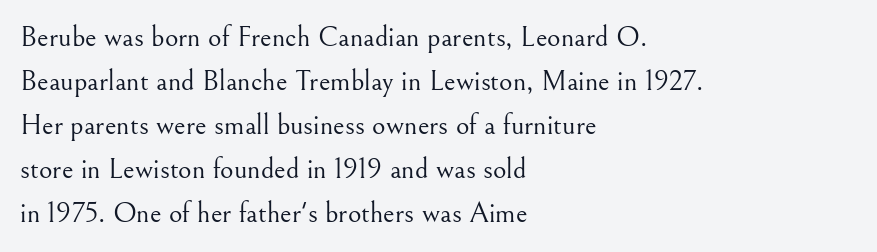
Q: Is the text bold? A: No.
Q: Is the text italic (slanted)? A: No, it is upright.
Q: Is the typeface a serif or a sans-serif typeface? A: Serif.
Q: Is the text underlined? A: No.
Q: How is the paragraph aligned? A: Left-aligned.
Q: Is the spacing between letters normal or unusually wide? A: Normal.
Q: Is the spacing between lines tight, normal or loose? A: Normal.
Q: Width (condensed, normal, or wide)? A: Normal.
Q: Stroke contrast? A: Medium.
Q: x-height? A: Small.
Q: Monospaced? A: No.
